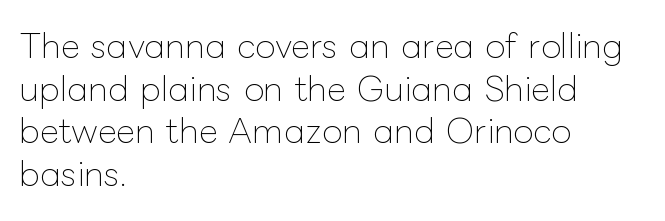
The image shows 33 px thin type, upright; set left-aligned, normal line spacing (1.29x), normal letter spacing, not underlined; low stroke contrast and a medium x-height.
